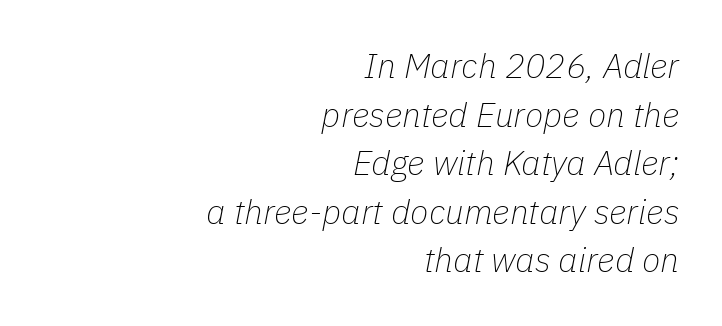
{"italic": "yes", "lean": "right", "slant_degrees": 11, "bold": "no", "weight": "thin", "width": "normal", "stroke_contrast": "low", "x_height": "medium", "monospaced": "no", "underline": "no", "align": "right", "line_spacing": "normal", "line_spacing_ratio": 1.43, "letter_spacing": "normal", "letter_spacing_em": 0.0, "glyph_px": 34}
